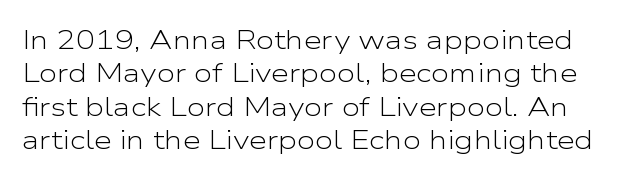
Q: Is the text bold? A: No.
Q: Is the text italic (slanted)? A: No, it is upright.
Q: Is the text underlined? A: No.
Q: Is the spacing between letters normal or unusually wide? A: Normal.
Q: Is the spacing between lines tight, normal or loose? A: Normal.
